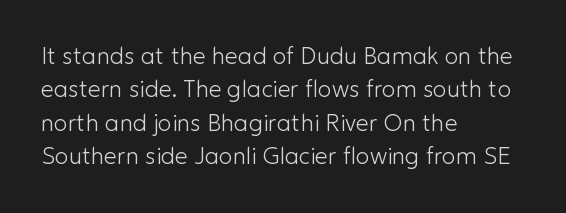
{"italic": "no", "bold": "no", "underline": "no", "align": "left", "line_spacing": "normal", "line_spacing_ratio": 1.45, "letter_spacing": "normal", "letter_spacing_em": 0.0, "glyph_px": 23}
